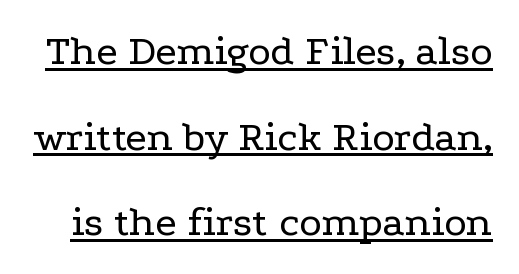
Compared with typical paragraphs, the rows here are farther apart. You could not count columns in this text — the font is proportionally spaced. Unlike a clean sans, this face finishes its strokes with serifs. Nope, not italic — everything's standing straight.
